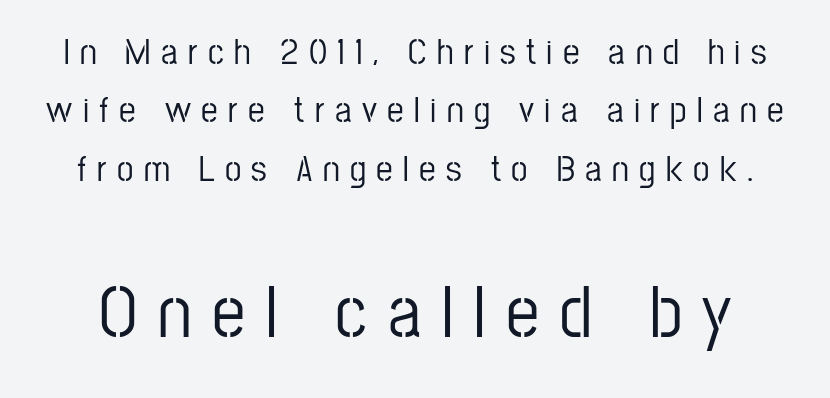
The image shows 74 px condensed sans-serif type, upright; set normal line spacing (1.58x), unusually wide letter spacing (+0.28 em), not underlined; the second (bottom) block is 2.0x larger; low stroke contrast and a medium x-height.
